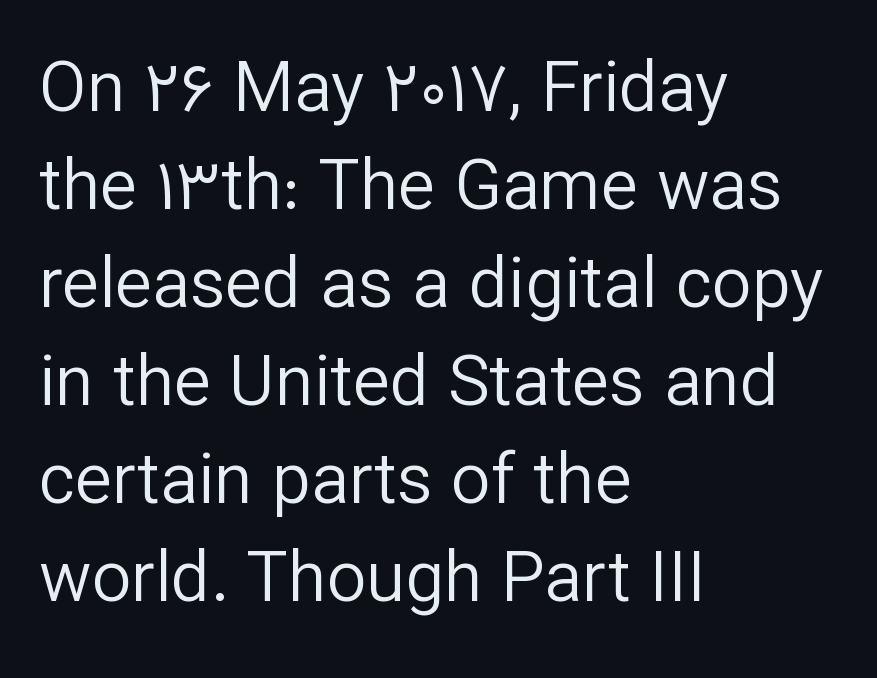
{"serif": "no", "italic": "no", "bold": "no", "weight": "regular", "width": "normal", "stroke_contrast": "low", "x_height": "medium", "monospaced": "no", "underline": "no", "align": "left", "line_spacing": "normal", "line_spacing_ratio": 1.4, "letter_spacing": "normal", "letter_spacing_em": 0.0, "glyph_px": 70}
